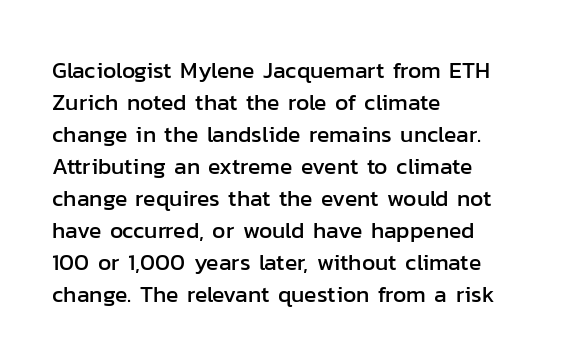
The image shows 23 px text type, upright; set left-aligned, normal line spacing (1.39x), normal letter spacing, not underlined.
